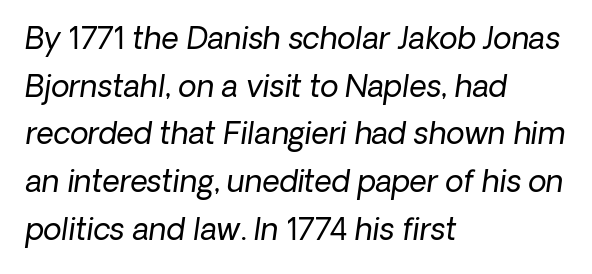
Looks like regular typesetting: each glyph gets only the width it needs. In CSS terms this would be text-align: left. Leading: standard. The space beneath each line is pristine and unruled. Does the type have serifs? No, each stem ends abruptly. The horizontal fit of the characters is conventional and even.
